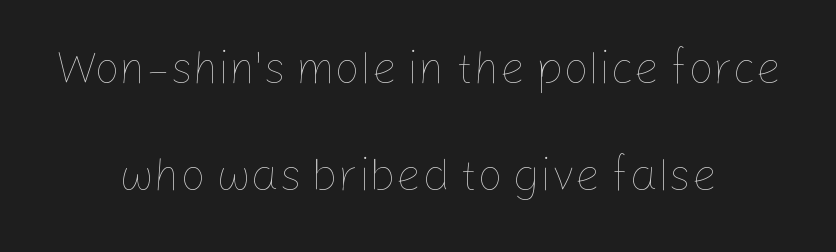
{"italic": "no", "bold": "no", "weight": "thin", "width": "normal", "stroke_contrast": "low", "x_height": "medium", "monospaced": "no", "underline": "no", "align": "center", "line_spacing": "loose", "line_spacing_ratio": 2.38, "letter_spacing": "normal", "letter_spacing_em": 0.0, "glyph_px": 45}
